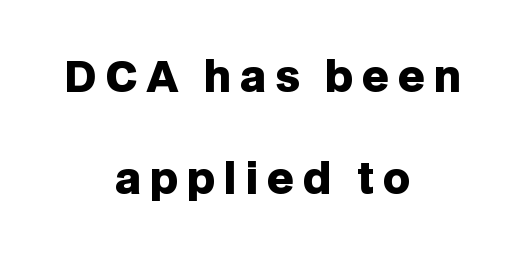
{"serif": "no", "italic": "no", "bold": "yes", "weight": "heavy", "width": "normal", "stroke_contrast": "low", "x_height": "large", "monospaced": "no", "underline": "no", "align": "center", "line_spacing": "loose", "line_spacing_ratio": 2.43, "letter_spacing": "wide", "letter_spacing_em": 0.21, "glyph_px": 42}
